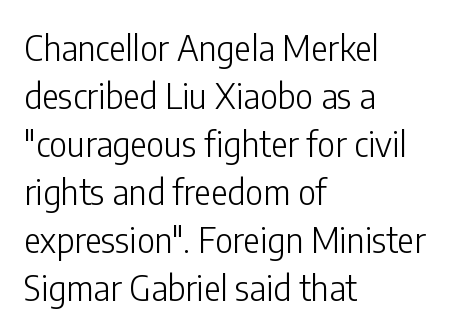
Q: Is the text bold? A: No.
Q: Is the text italic (slanted)? A: No, it is upright.
Q: Is the typeface a serif or a sans-serif typeface? A: Sans-serif.
Q: Is the text underlined? A: No.
Q: How is the paragraph aligned? A: Left-aligned.
Q: Is the spacing between letters normal or unusually wide? A: Normal.
Q: Is the spacing between lines tight, normal or loose? A: Normal.
Q: Width (condensed, normal, or wide)? A: Condensed.
Q: Stroke contrast? A: Low.
Q: x-height? A: Medium.
Q: Monospaced? A: No.
